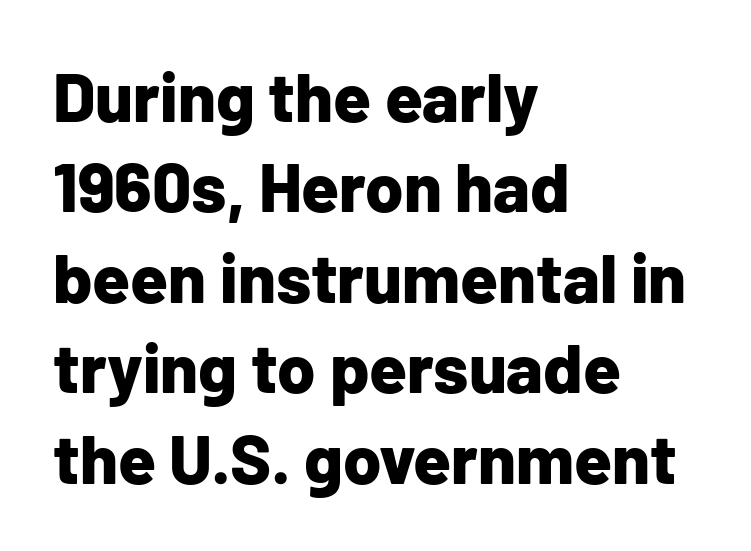
Q: Is the text bold? A: Yes.
Q: Is the text italic (slanted)? A: No, it is upright.
Q: Is the typeface a serif or a sans-serif typeface? A: Sans-serif.
Q: Is the text underlined? A: No.
Q: How is the paragraph aligned? A: Left-aligned.
Q: Is the spacing between letters normal or unusually wide? A: Normal.
Q: Is the spacing between lines tight, normal or loose? A: Normal.
Q: Width (condensed, normal, or wide)? A: Normal.
Q: Stroke contrast? A: Low.
Q: x-height? A: Medium.
Q: Monospaced? A: No.
